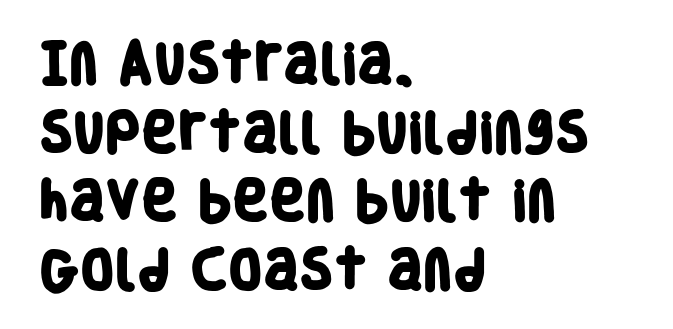
{"serif": "no", "bold": "yes", "weight": "heavy", "width": "condensed", "stroke_contrast": "low", "x_height": "large", "monospaced": "no", "underline": "no", "align": "left", "line_spacing": "normal", "line_spacing_ratio": 1.56, "letter_spacing": "normal", "letter_spacing_em": 0.0, "glyph_px": 44}
